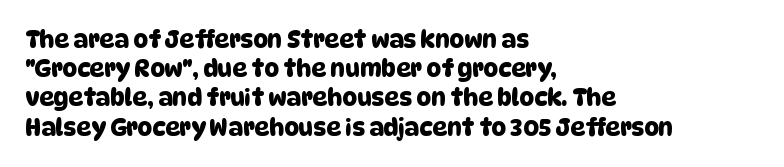
Q: Is the text underlined? A: No.
Q: How is the paragraph aligned? A: Left-aligned.
Q: Is the spacing between letters normal or unusually wide? A: Normal.
Q: Is the spacing between lines tight, normal or loose? A: Normal.
